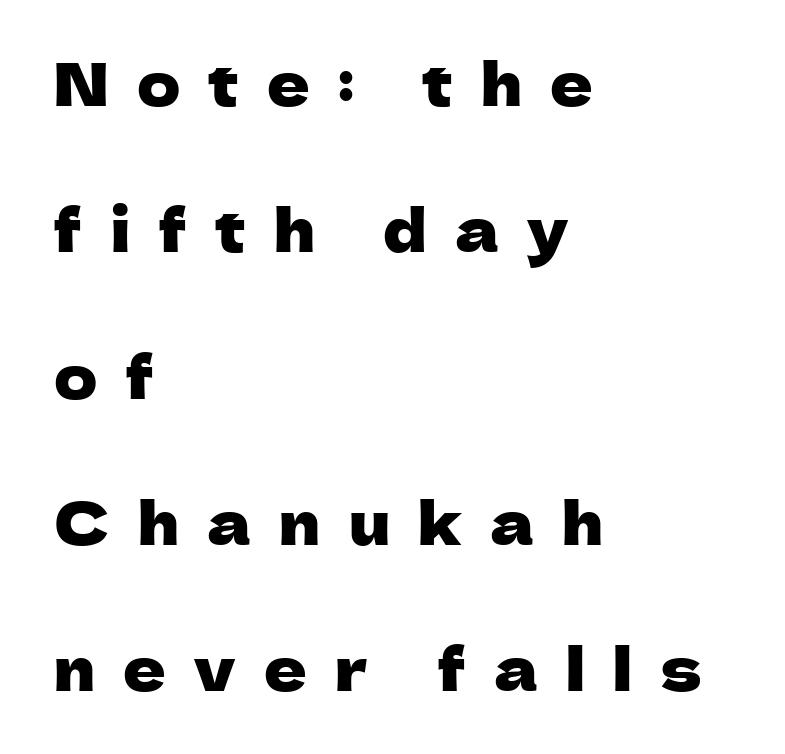
Q: Is the text italic (slanted)? A: No, it is upright.
Q: Is the typeface a serif or a sans-serif typeface? A: Sans-serif.
Q: Is the text underlined? A: No.
Q: How is the paragraph aligned? A: Left-aligned.
Q: Is the spacing between letters normal or unusually wide? A: Unusually wide.
Q: Is the spacing between lines tight, normal or loose? A: Loose.
Q: Width (condensed, normal, or wide)? A: Normal.
Q: Stroke contrast? A: Low.
Q: x-height? A: Medium.
Q: Monospaced? A: No.
